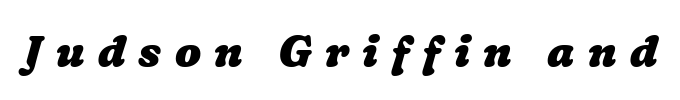
The image shows 43 px heavy, wide type; set unusually wide letter spacing (+0.31 em), not underlined; low stroke contrast and a medium x-height.
